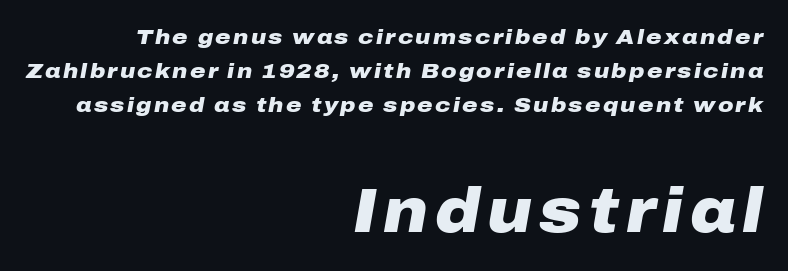
The image shows 62 px heavy, wide type, italic (leaning right); set right-aligned, normal line spacing (1.62x), not underlined; the second (bottom) block is 2.95x larger; low stroke contrast and a medium x-height.
